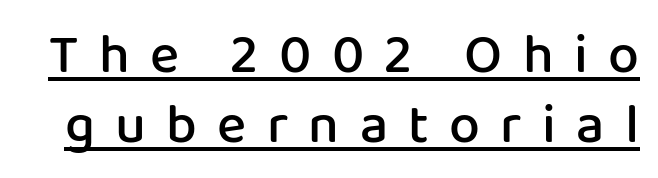
The image shows 55 px semibold sans-serif type, upright; set normal line spacing (1.27x), unusually wide letter spacing (+0.37 em), underlined; low stroke contrast and a medium x-height.
